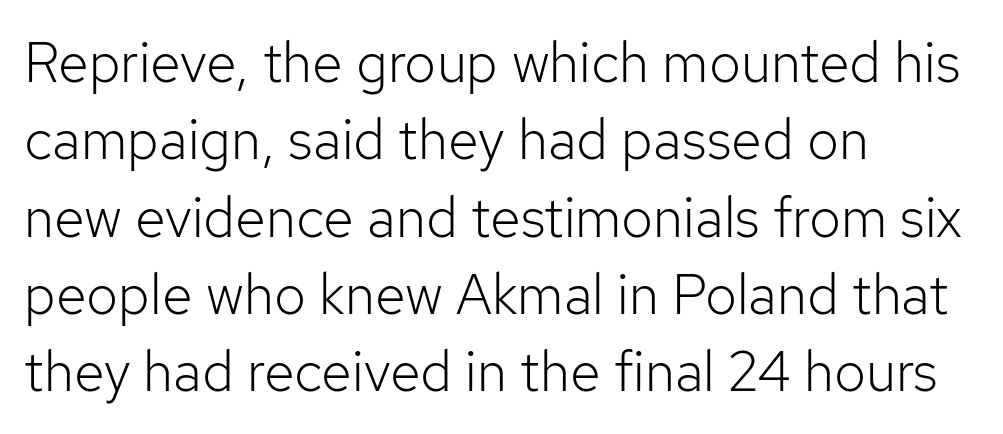
The image shows 56 px light sans-serif type, upright; set left-aligned, normal line spacing (1.38x), normal letter spacing, not underlined; low stroke contrast and a medium x-height.
